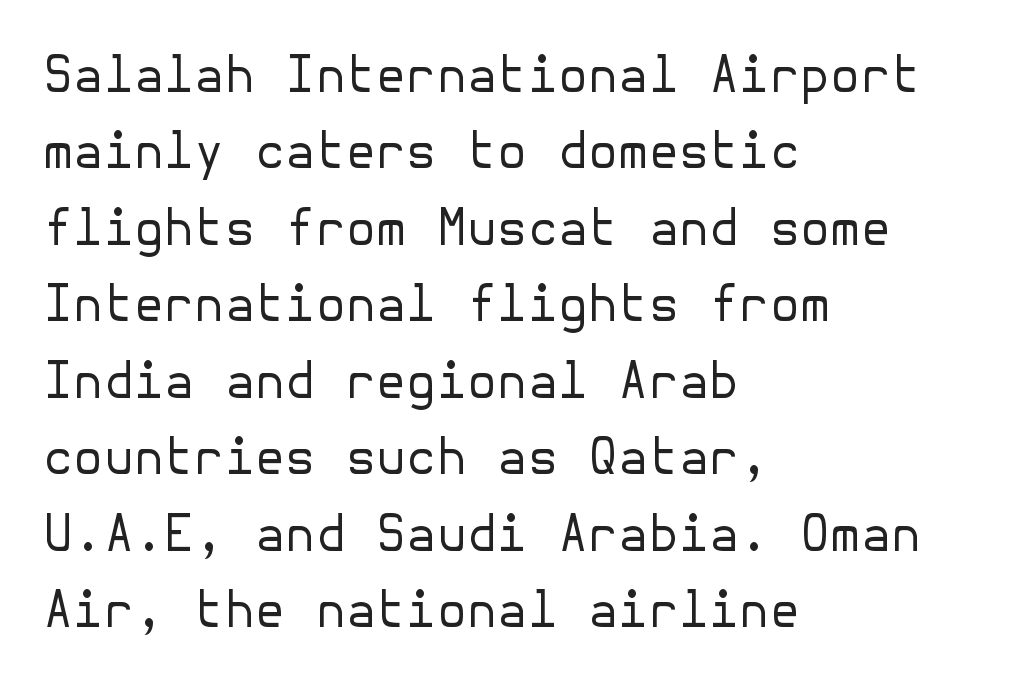
Q: Is the text bold? A: No.
Q: Is the text italic (slanted)? A: No, it is upright.
Q: Is the typeface a serif or a sans-serif typeface? A: Sans-serif.
Q: Is the text underlined? A: No.
Q: How is the paragraph aligned? A: Left-aligned.
Q: Is the spacing between letters normal or unusually wide? A: Normal.
Q: Is the spacing between lines tight, normal or loose? A: Normal.
Q: Width (condensed, normal, or wide)? A: Normal.
Q: Stroke contrast? A: Low.
Q: x-height? A: Medium.
